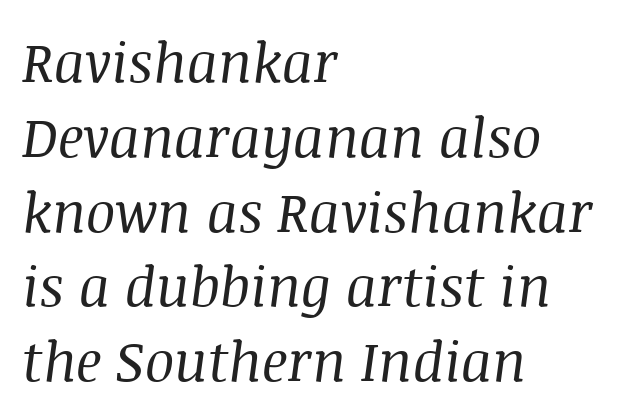
Q: Is the text bold? A: No.
Q: Is the text italic (slanted)? A: Yes, it leans right by about 8 degrees.
Q: Is the typeface a serif or a sans-serif typeface? A: Serif.
Q: Is the text underlined? A: No.
Q: How is the paragraph aligned? A: Left-aligned.
Q: Is the spacing between letters normal or unusually wide? A: Normal.
Q: Is the spacing between lines tight, normal or loose? A: Normal.
Q: Width (condensed, normal, or wide)? A: Normal.
Q: Stroke contrast? A: Medium.
Q: x-height? A: Large.
Q: Monospaced? A: No.
